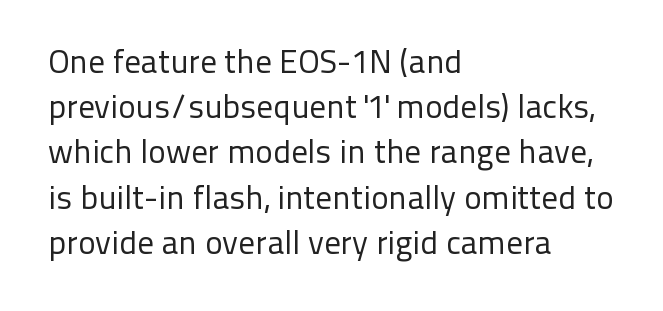
{"serif": "no", "italic": "no", "bold": "no", "weight": "regular", "width": "normal", "stroke_contrast": "low", "x_height": "medium", "monospaced": "no", "underline": "no", "align": "left", "line_spacing": "normal", "line_spacing_ratio": 1.37, "letter_spacing": "normal", "letter_spacing_em": 0.0, "glyph_px": 33}
